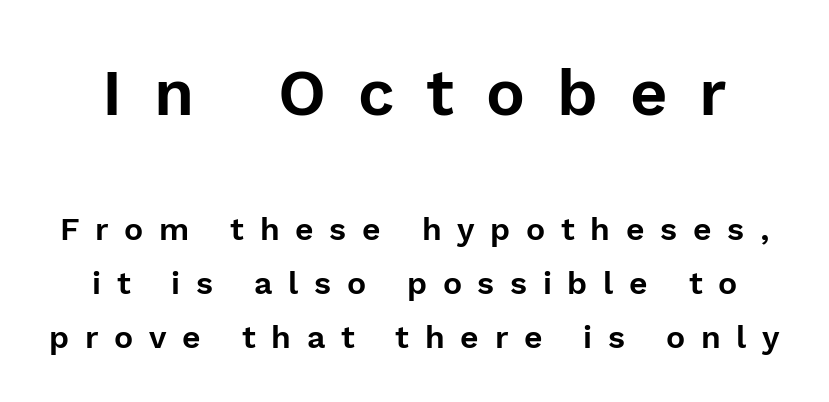
The image shows 65 px sans-serif type, upright; set normal line spacing (1.68x), unusually wide letter spacing (+0.49 em), not underlined; the first (top) block is 2.03x larger; a medium x-height.
